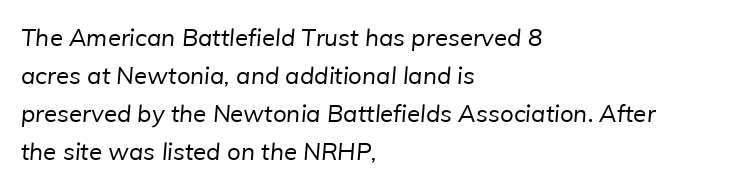
The space beneath each line is pristine and unruled. A normal amount of white space separates one row of letters from the next. Stem width sits at or under what a default text font uses. Alignment: flush left. Tracking here is standard; glyphs follow each other at the usual distance.
